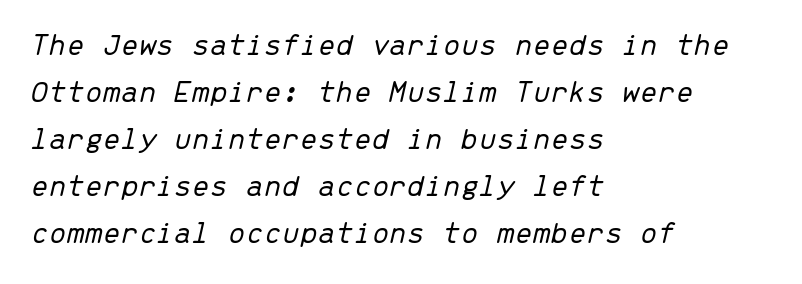
Left-aligned paragraph, ragged on the right. Words appear dense and cohesive because spacing is normal. Stems here are at most as thick as an everyday book face. Monospaced: the letters line up in strict vertical columns. It's the slanting kind of type. This block has exactly the height ordinary leading produces.
